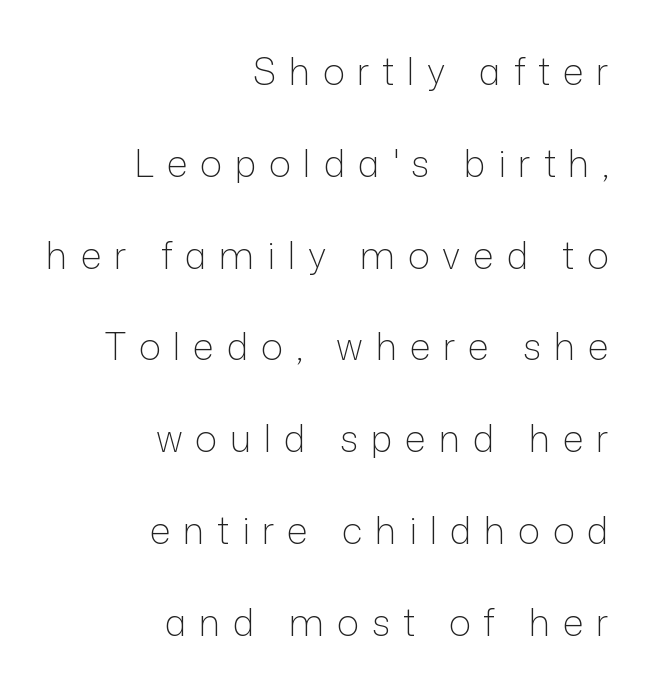
{"serif": "no", "italic": "no", "bold": "no", "weight": "light", "width": "normal", "stroke_contrast": "low", "x_height": "medium", "monospaced": "no", "underline": "no", "align": "right", "line_spacing": "loose", "line_spacing_ratio": 2.48, "letter_spacing": "wide", "letter_spacing_em": 0.34, "glyph_px": 37}
